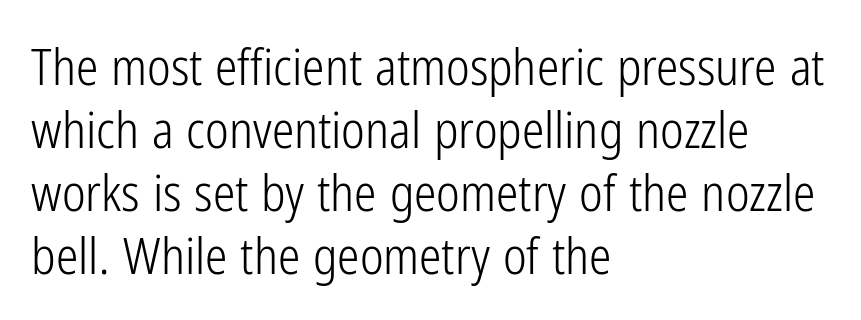
Q: Is the text bold? A: No.
Q: Is the text italic (slanted)? A: No, it is upright.
Q: Is the typeface a serif or a sans-serif typeface? A: Sans-serif.
Q: Is the text underlined? A: No.
Q: How is the paragraph aligned? A: Left-aligned.
Q: Is the spacing between letters normal or unusually wide? A: Normal.
Q: Is the spacing between lines tight, normal or loose? A: Normal.
Q: Width (condensed, normal, or wide)? A: Condensed.
Q: Stroke contrast? A: Low.
Q: x-height? A: Medium.
Q: Monospaced? A: No.
